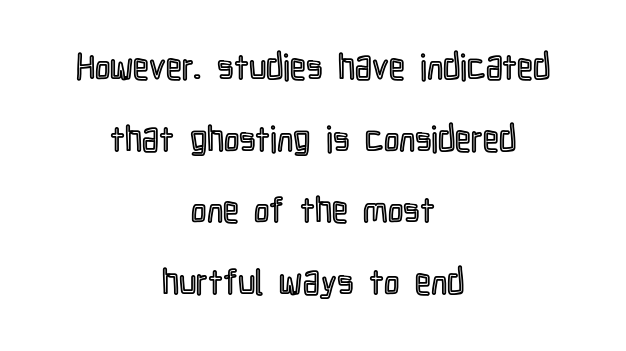
Q: Is the text italic (slanted)? A: No, it is upright.
Q: Is the text underlined? A: No.
Q: How is the paragraph aligned? A: Centered.
Q: Is the spacing between letters normal or unusually wide? A: Normal.
Q: Is the spacing between lines tight, normal or loose? A: Loose.
Q: Width (condensed, normal, or wide)? A: Condensed.
Q: x-height? A: Medium.
Q: Monospaced? A: No.
